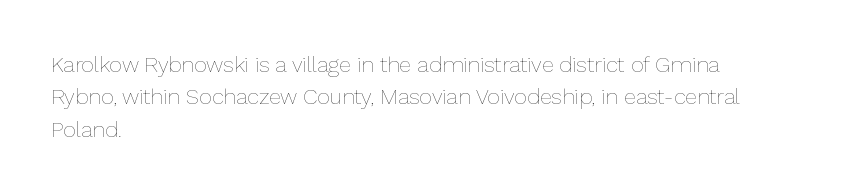
Q: Is the text bold? A: No.
Q: Is the text italic (slanted)? A: No, it is upright.
Q: Is the text underlined? A: No.
Q: How is the paragraph aligned? A: Left-aligned.
Q: Is the spacing between letters normal or unusually wide? A: Normal.
Q: Is the spacing between lines tight, normal or loose? A: Normal.
